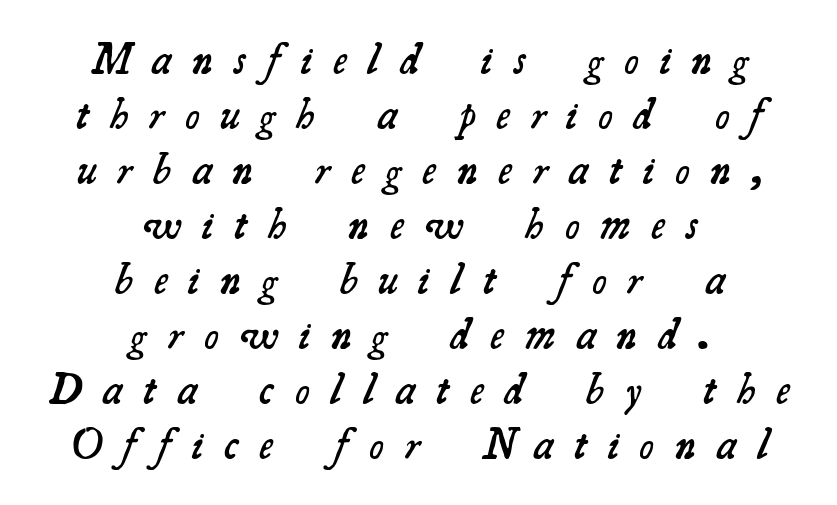
You can tell from the footed stems that serif type was used. Typographic density is moderately raised because the face is semibold. Vertical spacing — default. Layout note: lines centered.
